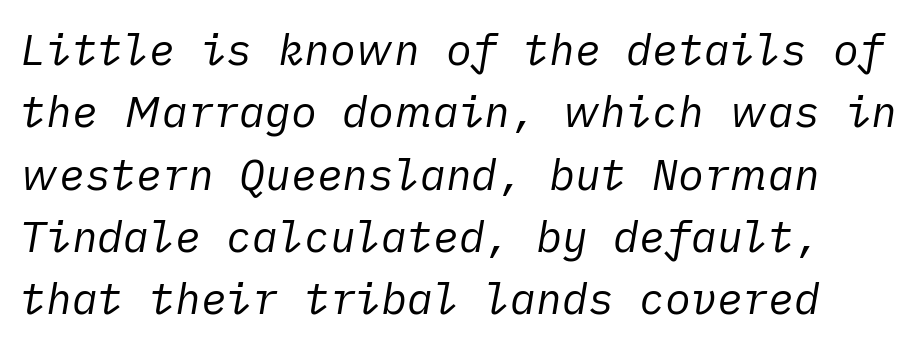
Q: Is the text bold? A: No.
Q: Is the text italic (slanted)? A: Yes, it leans right by about 10 degrees.
Q: Is the text underlined? A: No.
Q: Is the spacing between letters normal or unusually wide? A: Normal.
Q: Is the spacing between lines tight, normal or loose? A: Normal.
Q: Width (condensed, normal, or wide)? A: Normal.
Q: Stroke contrast? A: Low.
Q: x-height? A: Medium.
